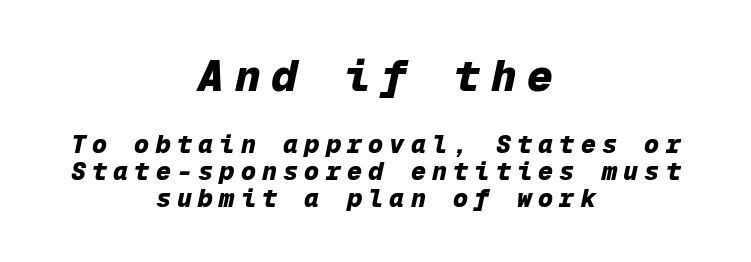
The image shows 43 px heavy type, italic (leaning right), monospaced; set centered, tight line spacing (1.07x), unusually wide letter spacing (+0.25 em), not underlined; the first (top) block is 1.72x larger; low stroke contrast and a medium x-height.
